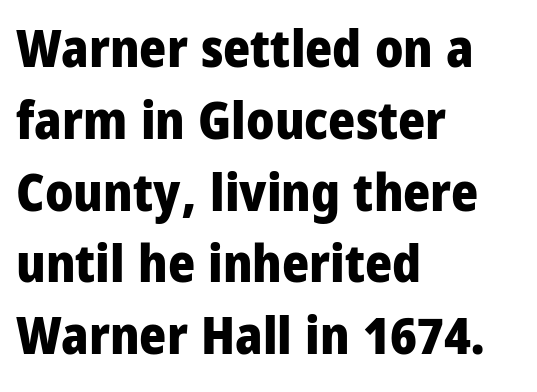
Descenders hang freely into open space. It's the straight-up-and-down kind of type. Letterform terminals end flat and unadorned throughout the passage. This sample has the flowing, uneven cadence of proportional lettering. Its strokes are broad and dark, the hallmark of bold type. The leading is moderate, giving the passage an even texture.
